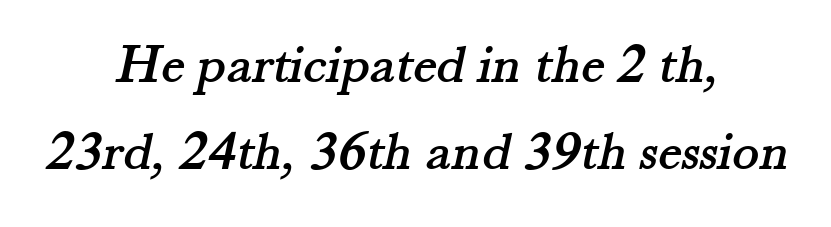
{"serif": "yes", "width": "normal", "stroke_contrast": "medium", "x_height": "small", "monospaced": "no", "underline": "no", "align": "center", "line_spacing": "normal", "line_spacing_ratio": 1.56, "letter_spacing": "normal", "letter_spacing_em": 0.0, "glyph_px": 56}
